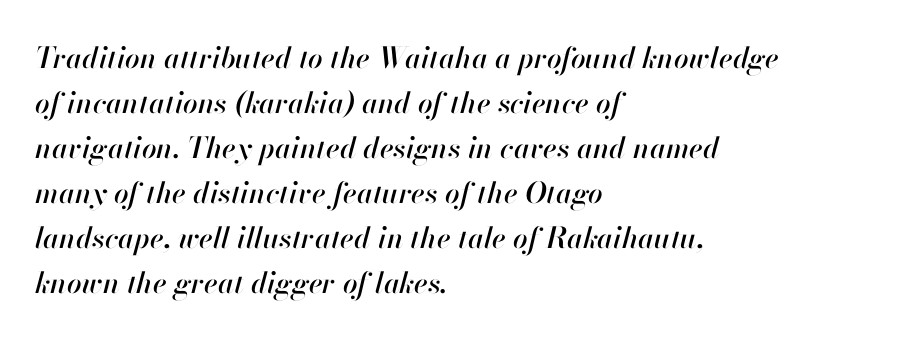
Q: Is the text italic (slanted)? A: Yes, it leans right by about 13 degrees.
Q: Is the text underlined? A: No.
Q: How is the paragraph aligned? A: Left-aligned.
Q: Is the spacing between letters normal or unusually wide? A: Normal.
Q: Is the spacing between lines tight, normal or loose? A: Normal.
Q: Width (condensed, normal, or wide)? A: Normal.
Q: Stroke contrast? A: High.
Q: x-height? A: Small.
Q: Monospaced? A: No.
